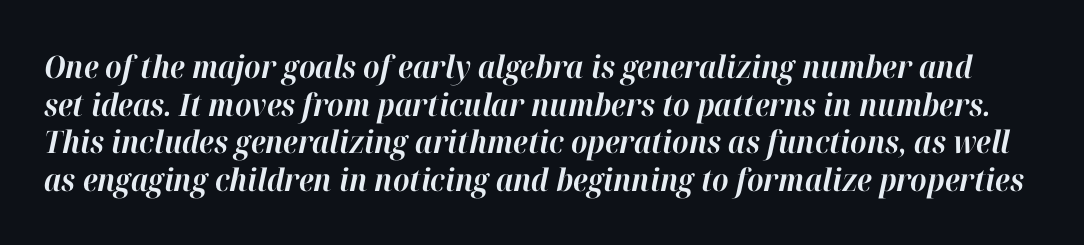
Q: Is the text bold? A: Yes.
Q: Is the text italic (slanted)? A: Yes, it leans right by about 12 degrees.
Q: Is the text underlined? A: No.
Q: Is the spacing between letters normal or unusually wide? A: Normal.
Q: Width (condensed, normal, or wide)? A: Normal.
Q: Stroke contrast? A: High.
Q: x-height? A: Medium.
Q: Monospaced? A: No.
